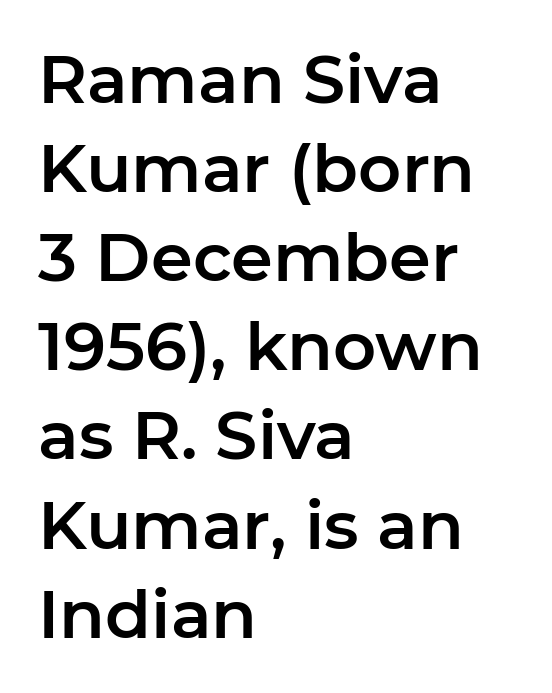
{"serif": "no", "italic": "no", "width": "normal", "stroke_contrast": "low", "x_height": "medium", "monospaced": "no", "underline": "no", "align": "left", "line_spacing": "normal", "line_spacing_ratio": 1.33, "letter_spacing": "normal", "letter_spacing_em": 0.0, "glyph_px": 67}
